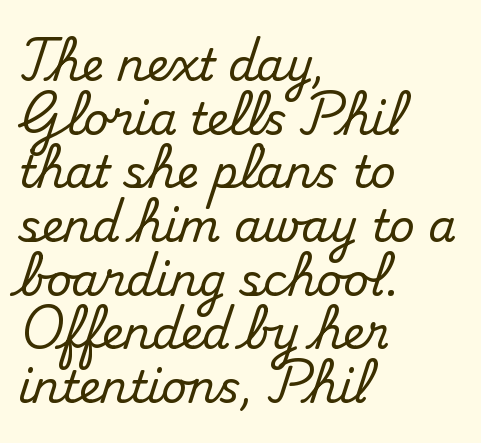
{"serif": "yes", "width": "normal", "stroke_contrast": "medium", "x_height": "small", "monospaced": "no", "underline": "no", "align": "left", "line_spacing_ratio": 1.22, "letter_spacing": "normal", "letter_spacing_em": 0.0, "glyph_px": 44}
